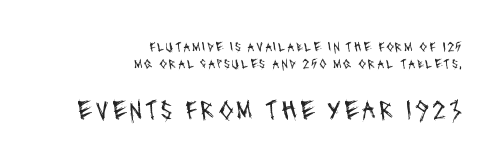
This reads as an unemphasized weight, regular at the heaviest. Glance below the letters and you will spot only blank space. Type size steps up from the first block to the second. Does the copy run flush right? Yes — the right margin is perfectly even.
